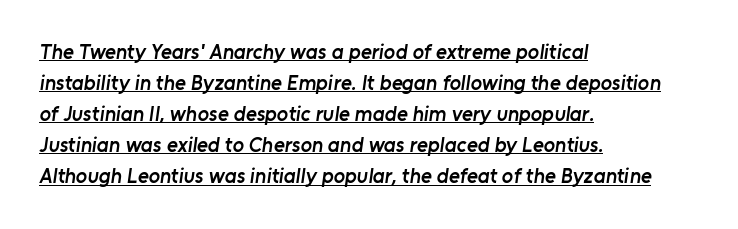
{"bold": "semi", "underline": "yes", "align": "left", "line_spacing": "normal", "line_spacing_ratio": 1.48, "letter_spacing": "normal", "letter_spacing_em": 0.0, "glyph_px": 21}
